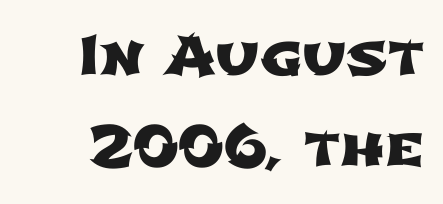
These lines are rendered in a variable-pitch font. These lines keep a tight, regular rhythm from letter to letter. This is sans-serif lettering, the kind often seen on screens and signage. Only glyphs here, with clear space below each row. Each new line begins a customary step beneath the previous one.
